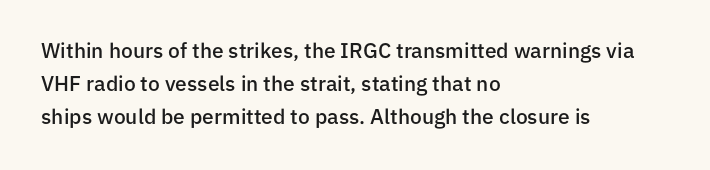
You could call the tracking neutral — neither tight nor loose. Which margin do the lines hug? The left one — the right edge is uneven. Regarding leading, the lines here are spaced in the standard way. Does the weight exceed regular? Yes, but only to semibold. The glyphs are unaccompanied by any horizontal stroke below them.
